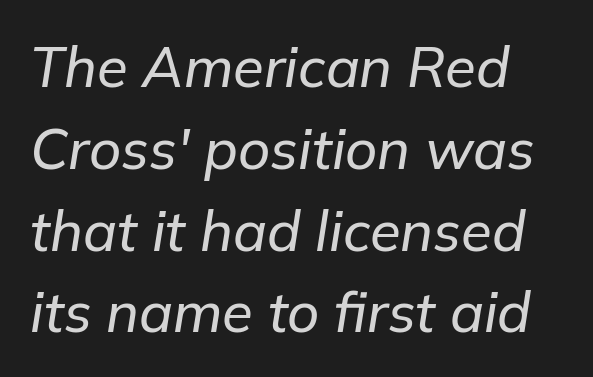
The image shows 56 px text type, italic (leaning right); set normal line spacing (1.46x), normal letter spacing, not underlined; low stroke contrast and a medium x-height.
